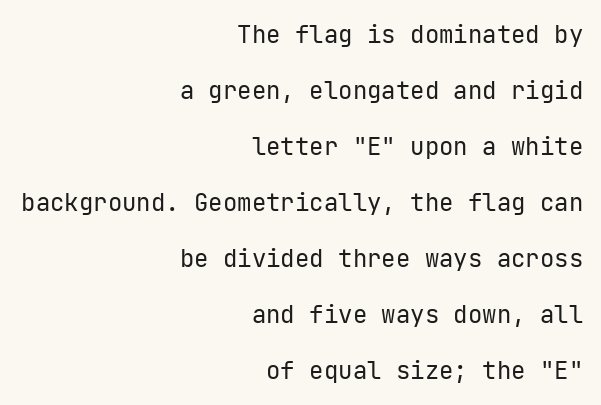
The compositor pushed each line to the right boundary. Line spacing here is loose. The typeface has the unassuming heft of standard copy or less. The letters stand upright; this is a roman face. Here the glyphs are tracked normally, forming tight word shapes.
